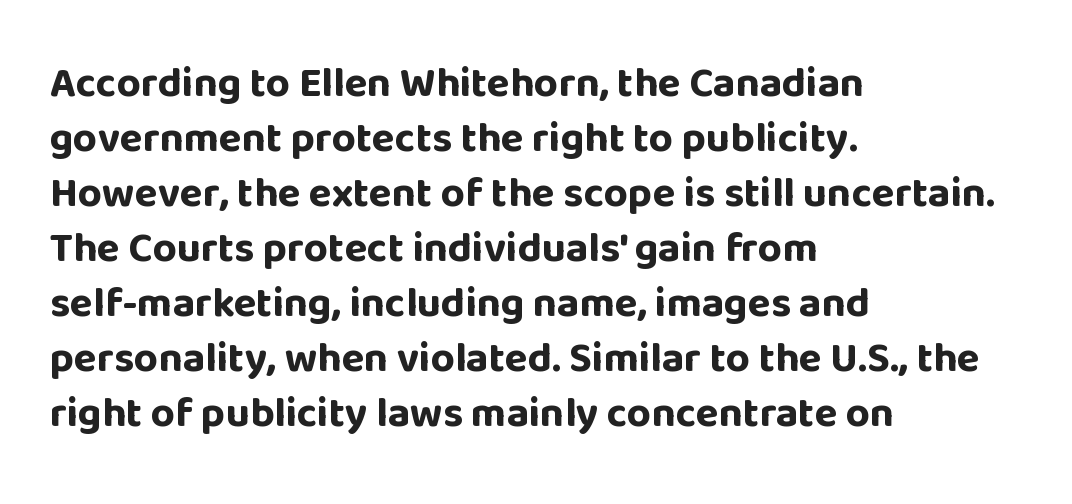
{"serif": "no", "italic": "no", "bold": "yes", "weight": "bold", "width": "normal", "stroke_contrast": "low", "x_height": "large", "monospaced": "no", "underline": "no", "align": "left", "line_spacing": "normal", "line_spacing_ratio": 1.31, "letter_spacing": "normal", "letter_spacing_em": 0.0, "glyph_px": 42}
